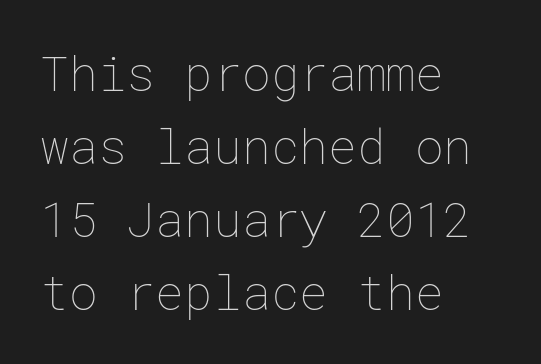
The designer left line spacing at the default. The lines are quadded left. Vertical stems look standard width or narrower in stroke. You can tell it's not italic because the verticals are truly vertical. The passage shown has conventional tracking throughout. Descenders hang freely into open space.
